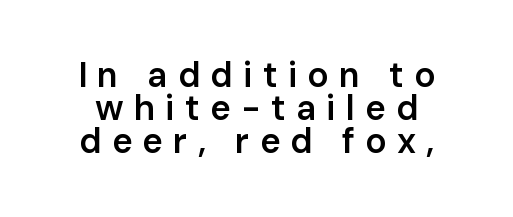
{"serif": "no", "italic": "no", "bold": "semi", "weight": "semibold", "width": "normal", "stroke_contrast": "low", "x_height": "medium", "monospaced": "no", "underline": "no", "line_spacing": "tight", "line_spacing_ratio": 0.95, "letter_spacing": "wide", "letter_spacing_em": 0.29, "glyph_px": 35}
